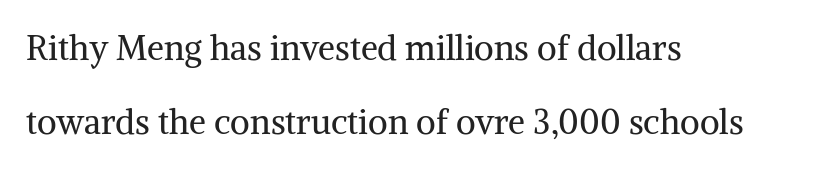
The image shows 34 px regular-weight serif type, upright; set left-aligned, loose line spacing (2.17x), normal letter spacing, not underlined; medium stroke contrast and a medium x-height.
